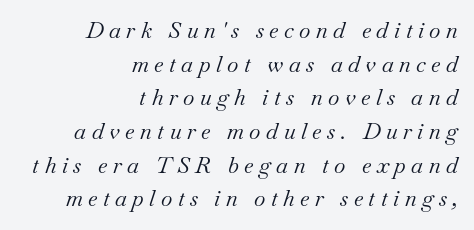
The image shows 22 px text type, italic (leaning right); set right-aligned, normal line spacing (1.53x), unusually wide letter spacing (+0.25 em), not underlined.
